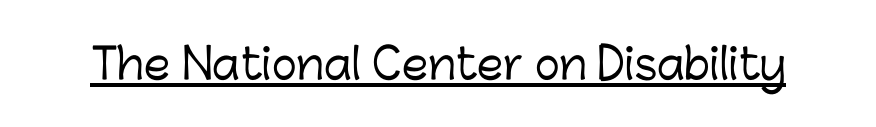
The image shows 42 px sans-serif type, upright; set normal letter spacing, underlined; low stroke contrast and a medium x-height.
